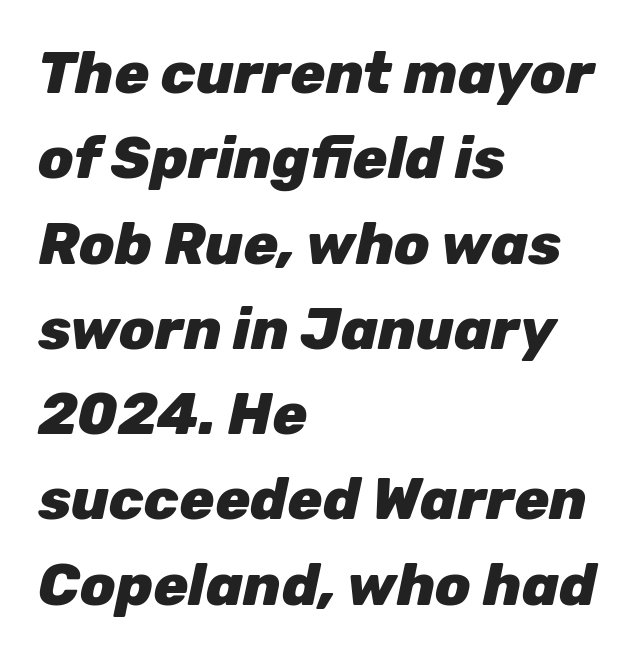
The image shows 58 px heavy type, italic (leaning right); set left-aligned, normal line spacing (1.47x), normal letter spacing, not underlined; low stroke contrast and a medium x-height.
